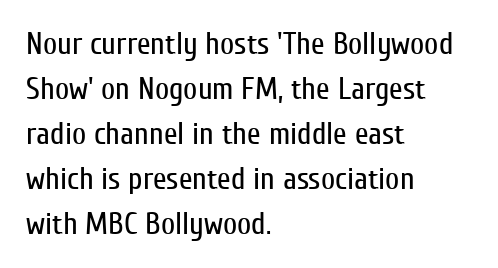
The image shows 31 px regular-weight, condensed sans-serif type, upright; set left-aligned, normal line spacing (1.45x), normal letter spacing, not underlined; low stroke contrast and a medium x-height.
